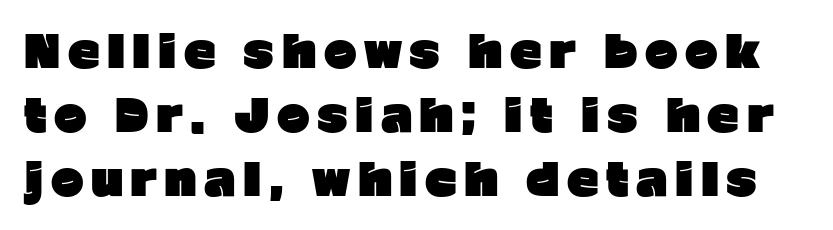
Character widths vary here, with narrow letters taking less room than wide ones. The sample has been set heavy, in full bold. Underline: absent. Is there any slant? The stems are plumb. Successive baselines arrive at the customary interval.
